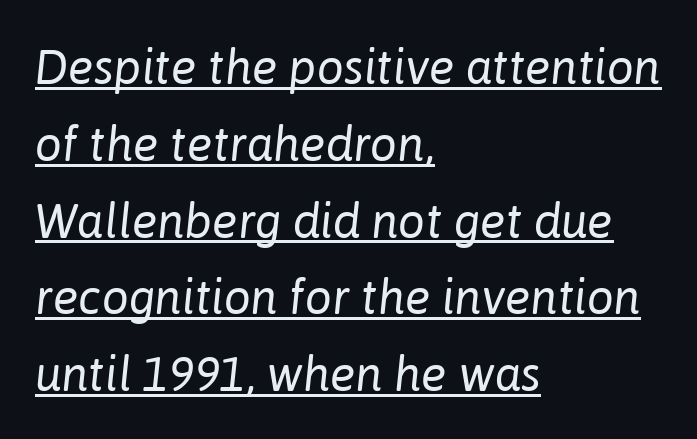
Stroke thickness stays within the range of a standard reading face or lighter. Every word sits above its own underline. Every character sits at an angle, as italics do. Think of a printed novel: that variable character pitch is what you see here. If you drew a ruler down the left edge, every line would touch it. Horizontal bands of white between lines are of average thickness.
